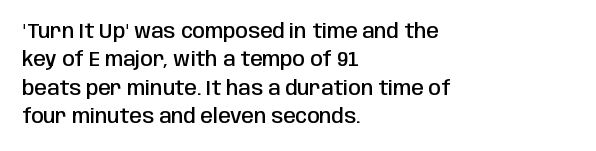
The strokes are fattened partway — semibold, not bold. The typesetter chose a ragged-right arrangement here. The letters sit at their default tracking, neither squeezed nor spread. If you measured baseline to baseline, you'd find a middling distance. The font's upright variant was chosen for this text.
